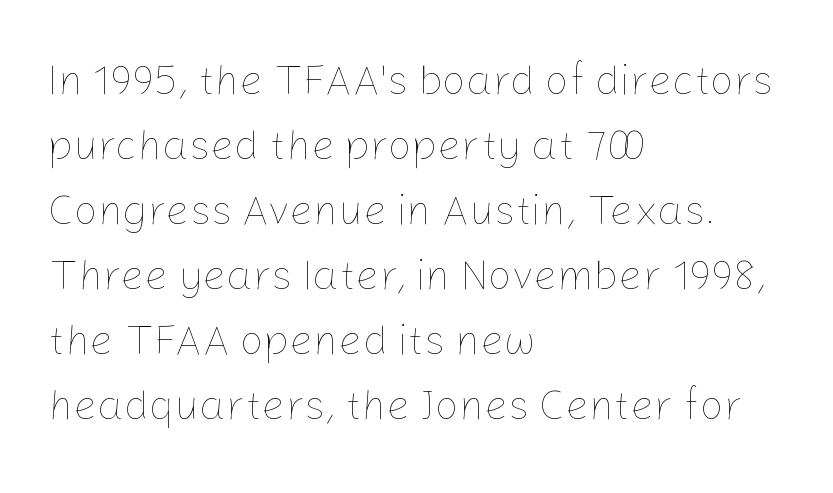
Q: Is the text bold? A: No.
Q: Is the text italic (slanted)? A: No, it is upright.
Q: Is the text underlined? A: No.
Q: How is the paragraph aligned? A: Left-aligned.
Q: Is the spacing between letters normal or unusually wide? A: Normal.
Q: Is the spacing between lines tight, normal or loose? A: Normal.
Q: Width (condensed, normal, or wide)? A: Normal.
Q: Stroke contrast? A: Low.
Q: x-height? A: Medium.
Q: Monospaced? A: No.
